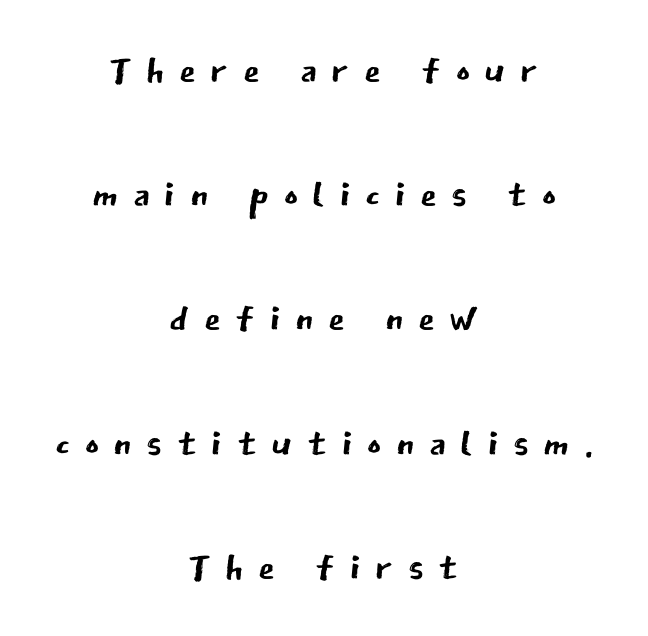
The image shows 54 px regular-weight sans-serif type, upright; set centered, loose line spacing (2.3x), unusually wide letter spacing (+0.27 em), not underlined; low stroke contrast and a medium x-height.
